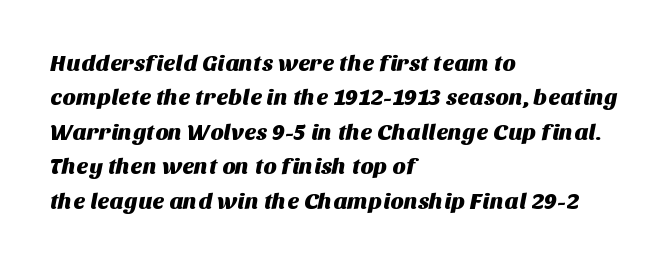
Q: Is the text underlined? A: No.
Q: How is the paragraph aligned? A: Left-aligned.
Q: Is the spacing between letters normal or unusually wide? A: Normal.
Q: Is the spacing between lines tight, normal or loose? A: Normal.
